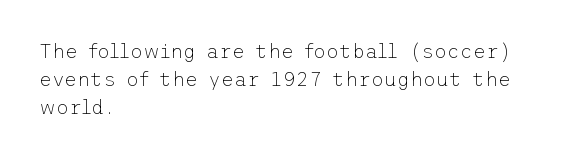
The image shows 20 px text type, upright; set left-aligned, normal line spacing (1.4x), normal letter spacing, not underlined.
